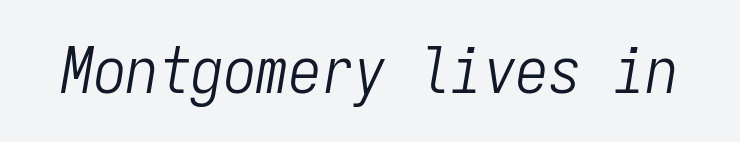
Q: Is the text bold? A: No.
Q: Is the text italic (slanted)? A: Yes, it leans right by about 9 degrees.
Q: Is the text underlined? A: No.
Q: Is the spacing between letters normal or unusually wide? A: Normal.
Q: Width (condensed, normal, or wide)? A: Condensed.
Q: Stroke contrast? A: Low.
Q: x-height? A: Medium.
Q: Monospaced? A: Yes.
